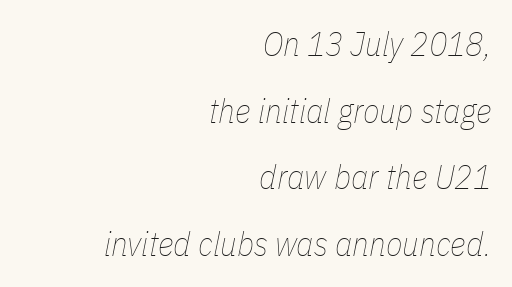
Observe the ordinary spacing: letters are neighbours, not strangers. These lines stack with their right ends in a neat column. Each letter keeps its own natural width here, so spacing adapts to shape. In terms of posture, this sample is oblique. Stem width sits at or under what a default text font uses.
